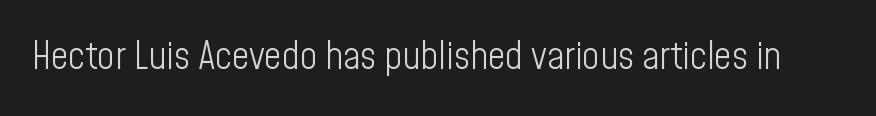
{"serif": "no", "italic": "no", "bold": "no", "weight": "light", "width": "condensed", "stroke_contrast": "low", "x_height": "medium", "monospaced": "no", "underline": "no", "letter_spacing": "normal", "letter_spacing_em": 0.0, "glyph_px": 38}
